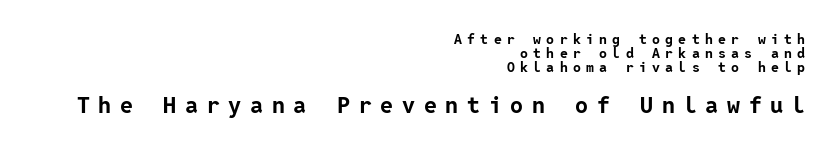
{"italic": "no", "bold": "yes", "underline": "no", "align": "right", "line_spacing": "tight", "line_spacing_ratio": 1.0, "letter_spacing": "wide", "letter_spacing_em": 0.38, "larger_block": "second", "size_ratio": 1.64, "glyph_px": 23}
